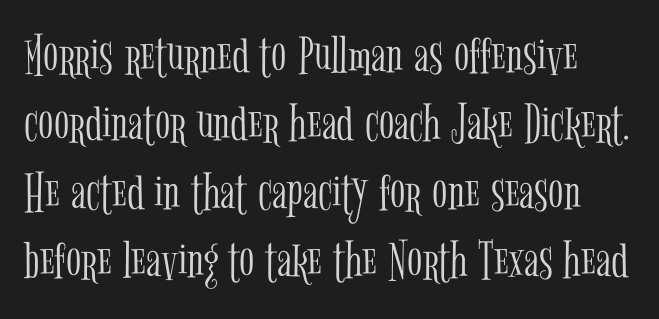
Q: Is the text bold? A: No.
Q: Is the text italic (slanted)? A: No, it is upright.
Q: Is the typeface a serif or a sans-serif typeface? A: Serif.
Q: Is the text underlined? A: No.
Q: Is the spacing between letters normal or unusually wide? A: Normal.
Q: Width (condensed, normal, or wide)? A: Condensed.
Q: Stroke contrast? A: Low.
Q: x-height? A: Medium.
Q: Monospaced? A: No.
